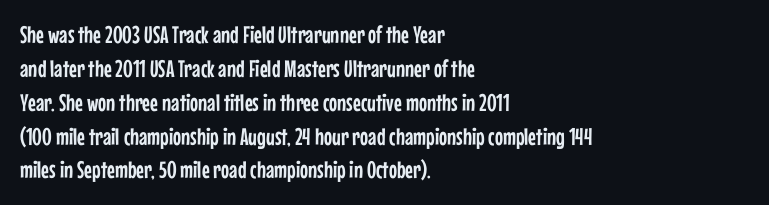
Q: Is the text italic (slanted)? A: No, it is upright.
Q: Is the text underlined? A: No.
Q: How is the paragraph aligned? A: Left-aligned.
Q: Is the spacing between letters normal or unusually wide? A: Normal.
Q: Is the spacing between lines tight, normal or loose? A: Normal.
